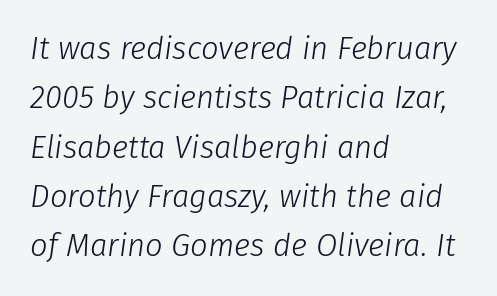
{"italic": "yes", "lean": "right", "slant_degrees": 8, "bold": "no", "weight": "light", "width": "normal", "stroke_contrast": "low", "x_height": "medium", "monospaced": "no", "underline": "no", "align": "left", "line_spacing": "normal", "line_spacing_ratio": 1.59, "letter_spacing": "normal", "letter_spacing_em": 0.0, "glyph_px": 31}
